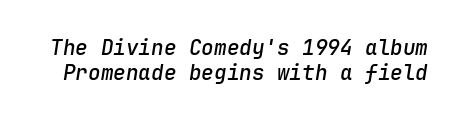
The image shows 21 px text type, italic (leaning right); set line spacing 1.17x, normal letter spacing, not underlined.
